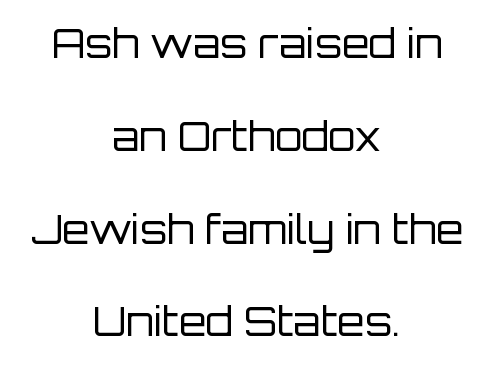
Q: Is the text bold? A: No.
Q: Is the text italic (slanted)? A: No, it is upright.
Q: Is the typeface a serif or a sans-serif typeface? A: Sans-serif.
Q: Is the text underlined? A: No.
Q: How is the paragraph aligned? A: Centered.
Q: Is the spacing between letters normal or unusually wide? A: Normal.
Q: Is the spacing between lines tight, normal or loose? A: Loose.
Q: Width (condensed, normal, or wide)? A: Normal.
Q: Stroke contrast? A: Low.
Q: x-height? A: Large.
Q: Monospaced? A: No.
